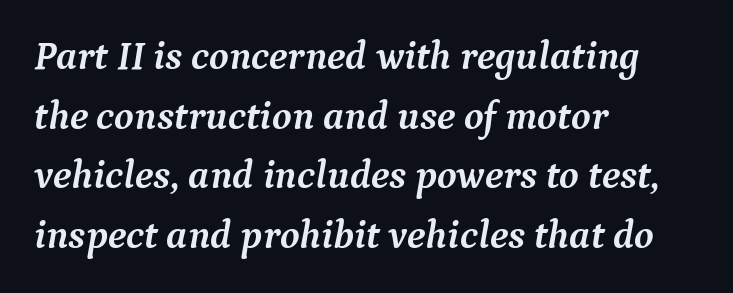
The image shows 40 px semibold serif type, italic (leaning right); set left-aligned, normal line spacing (1.49x), normal letter spacing, not underlined; medium stroke contrast and a medium x-height.
